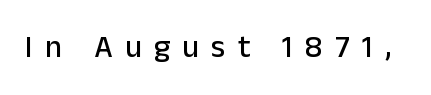
{"serif": "no", "italic": "no", "width": "normal", "stroke_contrast": "low", "x_height": "medium", "monospaced": "no", "underline": "no", "letter_spacing": "wide", "letter_spacing_em": 0.4, "glyph_px": 31}
